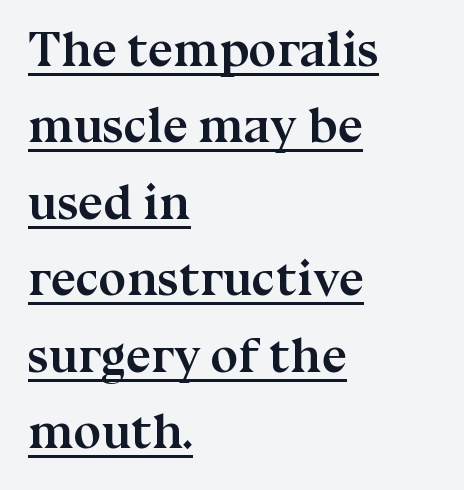
The image shows 50 px semibold serif type, upright; set left-aligned, normal line spacing (1.53x), normal letter spacing, underlined; medium stroke contrast and a medium x-height.
